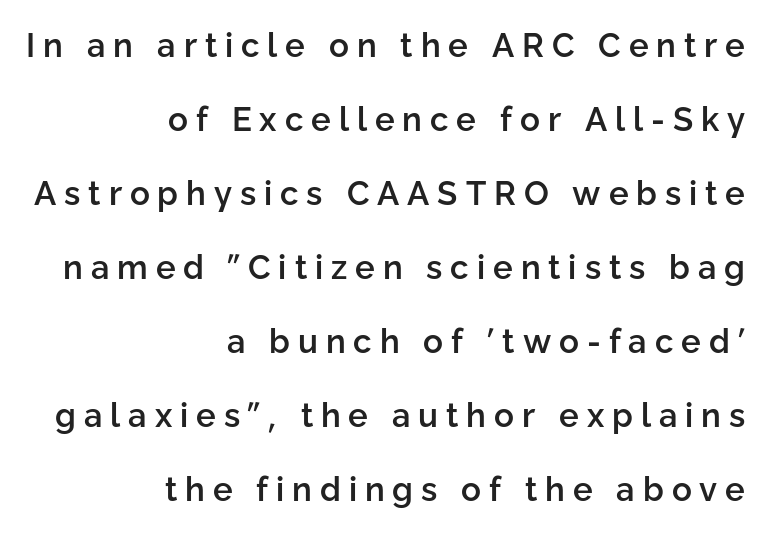
The image shows 33 px semibold sans-serif type, upright; set right-aligned, loose line spacing (2.24x), unusually wide letter spacing (+0.24 em), not underlined; low stroke contrast and a medium x-height.
